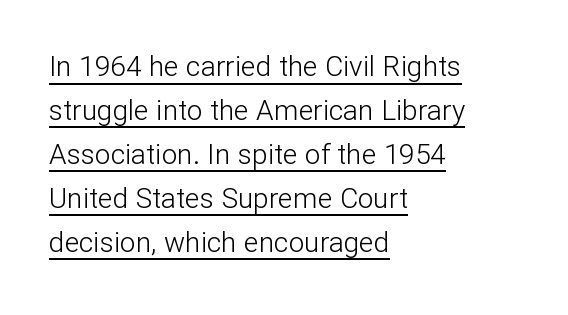
The image shows 28 px light sans-serif type, upright; set left-aligned, normal line spacing (1.57x), normal letter spacing, underlined; low stroke contrast and a medium x-height.
